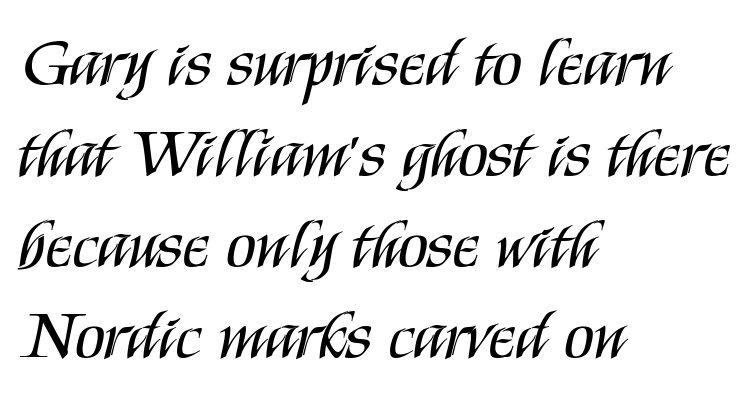
Observe the ordinary spacing: letters are neighbours, not strangers. These lines are composed in type without serifs. Regular leading. These lines are rendered in a variable-pitch font.
